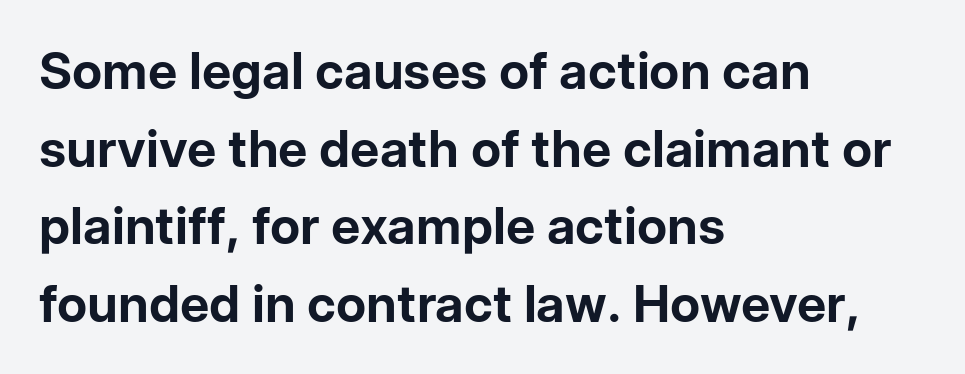
The image shows 51 px bold sans-serif type, upright; set left-aligned, normal line spacing (1.52x), normal letter spacing, not underlined; low stroke contrast and a medium x-height.
